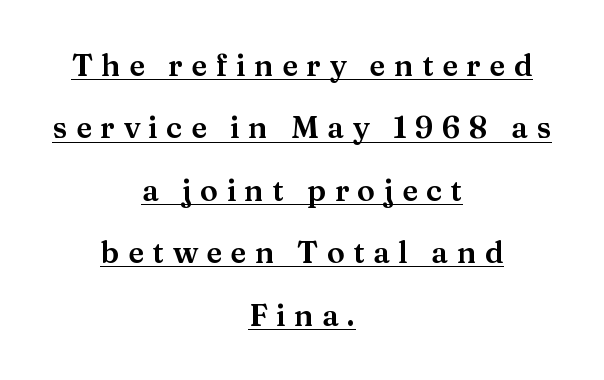
{"serif": "yes", "italic": "no", "width": "wide", "stroke_contrast": "medium", "x_height": "medium", "monospaced": "no", "underline": "yes", "align": "center", "line_spacing": "loose", "line_spacing_ratio": 2.08, "letter_spacing": "wide", "letter_spacing_em": 0.28, "glyph_px": 30}
